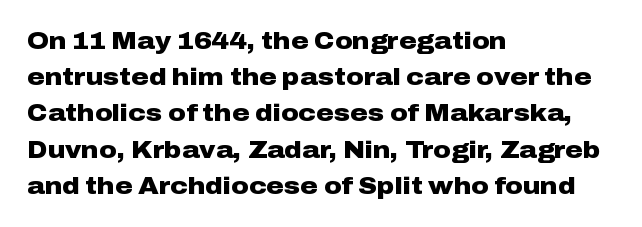
Q: Is the text bold? A: Yes.
Q: Is the text italic (slanted)? A: No, it is upright.
Q: Is the text underlined? A: No.
Q: How is the paragraph aligned? A: Left-aligned.
Q: Is the spacing between letters normal or unusually wide? A: Normal.
Q: Is the spacing between lines tight, normal or loose? A: Normal.
